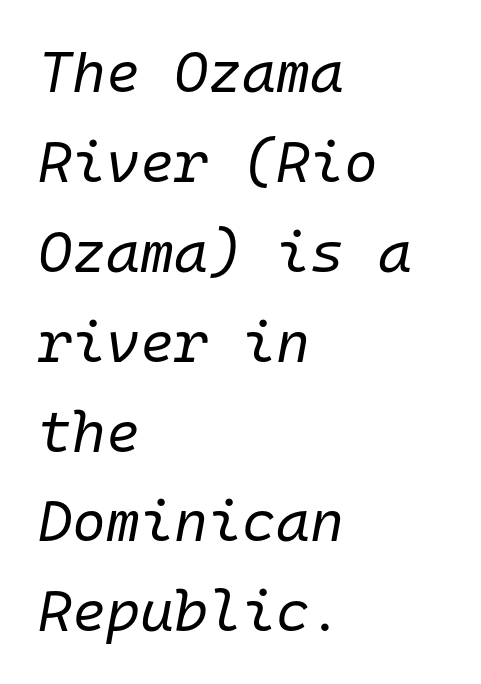
{"italic": "yes", "lean": "right", "slant_degrees": 10, "bold": "no", "weight": "regular", "width": "normal", "stroke_contrast": "low", "x_height": "medium", "monospaced": "yes", "underline": "no", "align": "left", "line_spacing": "normal", "line_spacing_ratio": 1.55, "letter_spacing": "normal", "letter_spacing_em": 0.0, "glyph_px": 58}
